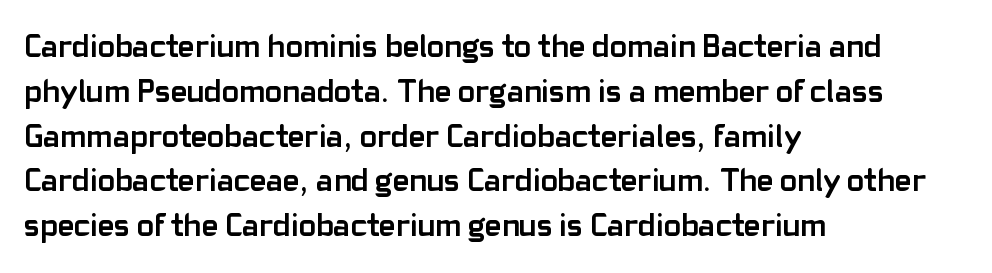
{"serif": "no", "italic": "no", "bold": "yes", "weight": "semibold", "width": "normal", "stroke_contrast": "low", "x_height": "medium", "monospaced": "no", "underline": "no", "align": "left", "line_spacing": "normal", "line_spacing_ratio": 1.4, "letter_spacing": "normal", "letter_spacing_em": 0.0, "glyph_px": 32}
